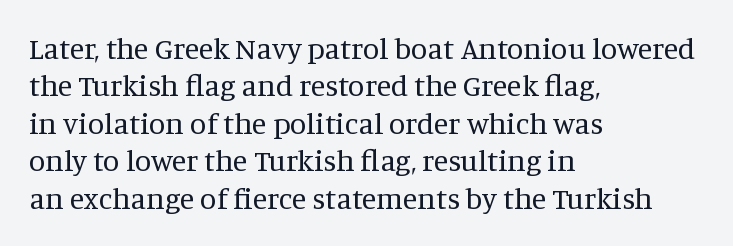
Standard letterfit; no display-style spreading of the glyphs. No word sits above an underline. The font sits on the lighter half of the weight spectrum, regular included. The face used here is proportionally spaced, like ordinary book or web type.
